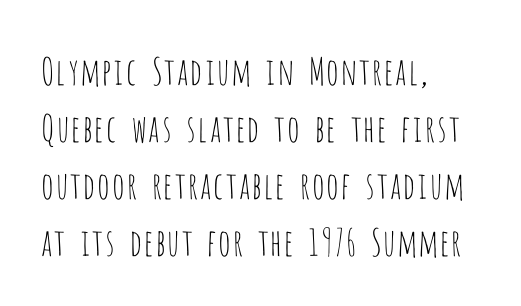
The image shows 37 px thin, condensed sans-serif type, upright; set left-aligned, normal line spacing (1.54x), normal letter spacing, not underlined; low stroke contrast and a large x-height.
